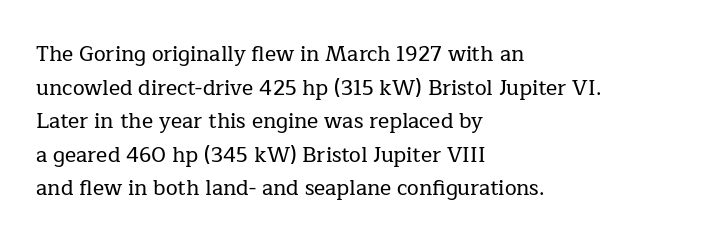
Between one letter and the next there's only the usual sliver of space. The baseline area is clear. Vertically, the passage feels balanced, rows spaced as you'd expect. This sample is left-justified, so line endings fall wherever the words run out.
